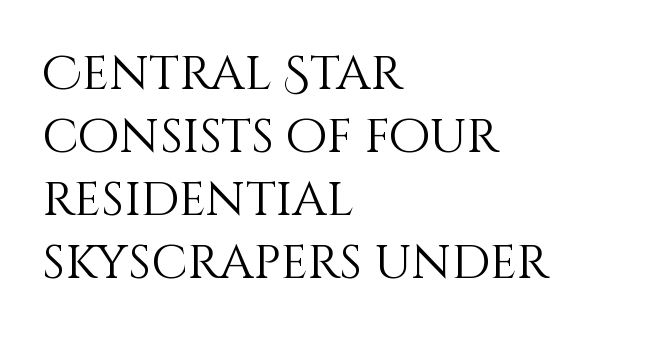
These lines were composed using upright roman letters. Is this a fixed-width face? No — the glyphs have proportional, varying widths. The setting favours the left margin, as ordinary paragraphs usually do. There is no visible air inserted between adjacent glyphs.
